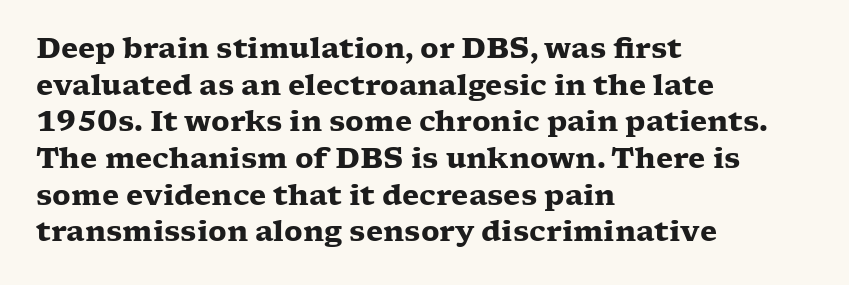
Q: Is the text bold? A: Yes.
Q: Is the text italic (slanted)? A: No, it is upright.
Q: Is the typeface a serif or a sans-serif typeface? A: Serif.
Q: Is the text underlined? A: No.
Q: How is the paragraph aligned? A: Left-aligned.
Q: Is the spacing between letters normal or unusually wide? A: Normal.
Q: Is the spacing between lines tight, normal or loose? A: Normal.
Q: Width (condensed, normal, or wide)? A: Wide.
Q: Stroke contrast? A: Low.
Q: x-height? A: Medium.
Q: Monospaced? A: No.
